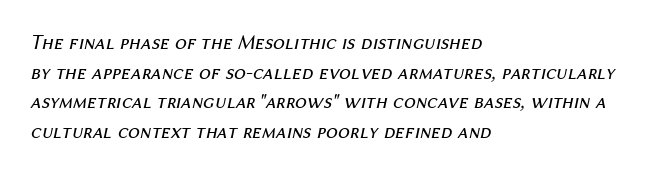
These lines were composed using italics. Short and long lines alike share a common starting point at left. The face looks like a standard text weight, possibly lighter. Descenders hang freely into open space. What stands out about the letter spacing? Nothing — it is the standard amount.
